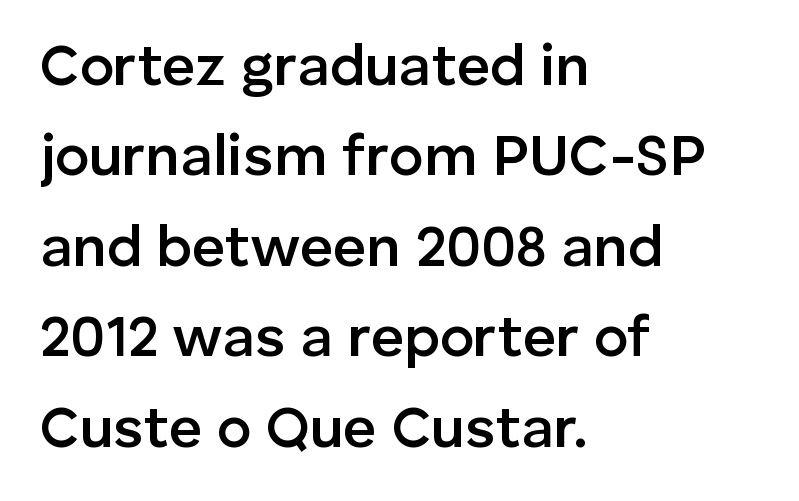
One glance says typical: line gaps are just what's usual. Serifs: no, the terminals of the letterforms are clean. Just letters on the line, the space beneath them empty. A student would call this left alignment; a typographer would say flush left, rag right. Typesetter's note: demi weight, one step under bold.
